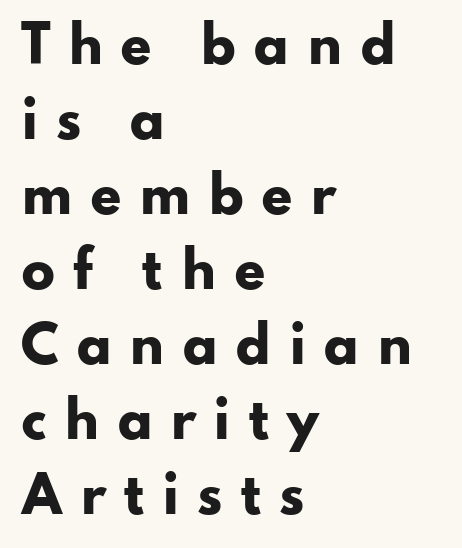
The image shows 50 px heavy, wide sans-serif type, upright; set left-aligned, normal line spacing (1.5x), unusually wide letter spacing (+0.34 em), not underlined; low stroke contrast and a small x-height.
